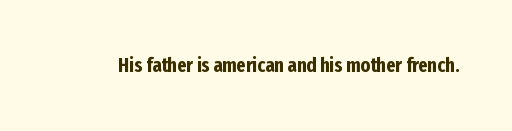
The image shows 20 px bold type, upright; set normal letter spacing, not underlined.
